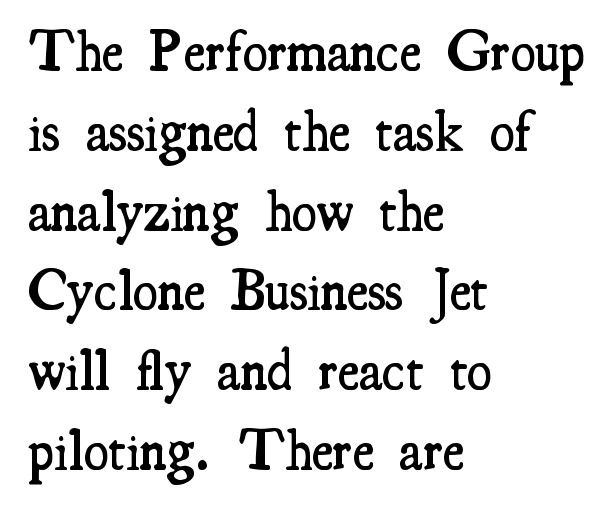
The image shows 57 px semibold, condensed serif type, upright; set left-aligned, normal line spacing (1.4x), normal letter spacing, not underlined; medium stroke contrast and a small x-height.
